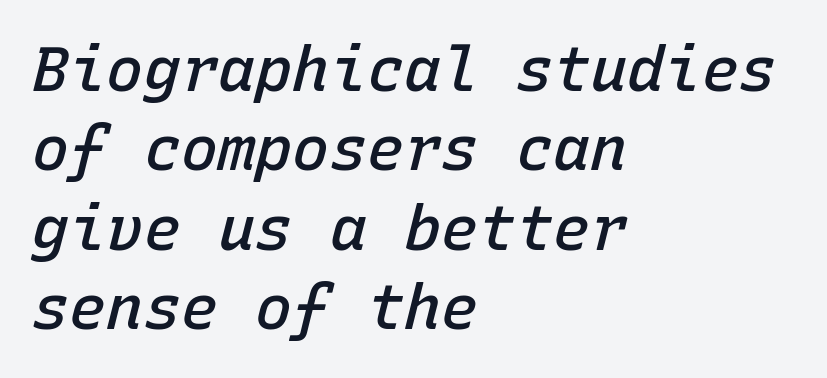
Q: Is the text bold? A: Semi-bold.
Q: Is the text italic (slanted)? A: Yes, it leans right by about 15 degrees.
Q: Is the text underlined? A: No.
Q: How is the paragraph aligned? A: Left-aligned.
Q: Is the spacing between letters normal or unusually wide? A: Normal.
Q: Is the spacing between lines tight, normal or loose? A: Normal.
Q: Width (condensed, normal, or wide)? A: Normal.
Q: Stroke contrast? A: Low.
Q: x-height? A: Medium.
Q: Monospaced? A: Yes.
